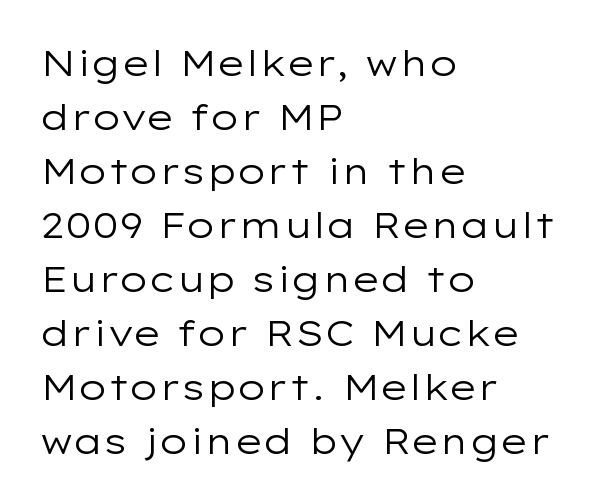
The rendering uses a moderate line-height, typical for paragraphs. Every stem runs plumb, perpendicular to the baseline. Caption: multi-line text, flush left, ragged right. Character widths vary here, with narrow letters taking less room than wide ones.
